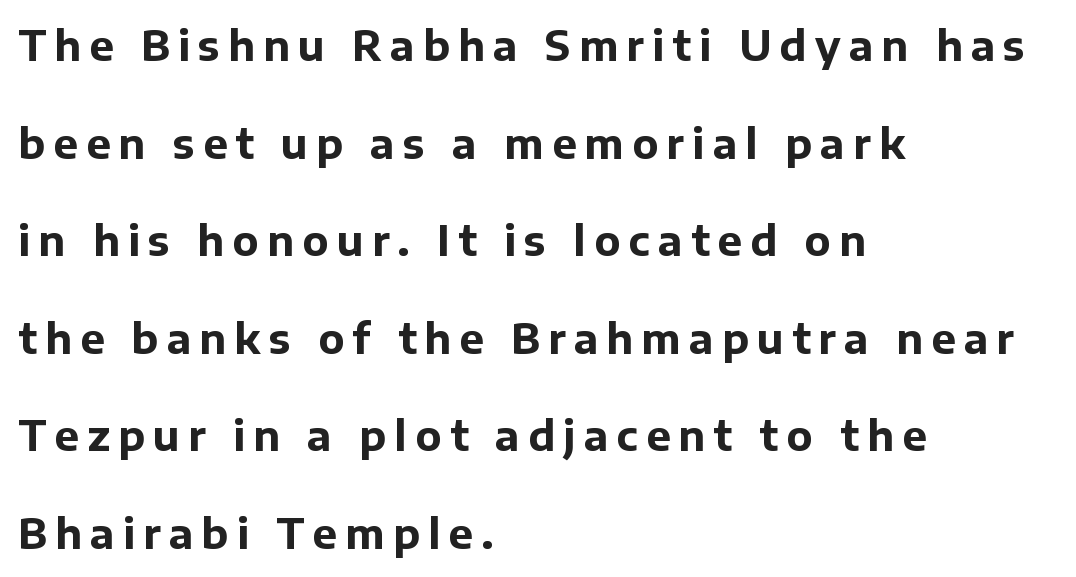
Q: Is the text bold? A: Yes.
Q: Is the text italic (slanted)? A: No, it is upright.
Q: Is the typeface a serif or a sans-serif typeface? A: Sans-serif.
Q: Is the text underlined? A: No.
Q: How is the paragraph aligned? A: Left-aligned.
Q: Is the spacing between letters normal or unusually wide? A: Unusually wide.
Q: Is the spacing between lines tight, normal or loose? A: Loose.
Q: Width (condensed, normal, or wide)? A: Normal.
Q: Stroke contrast? A: Low.
Q: x-height? A: Medium.
Q: Monospaced? A: No.
